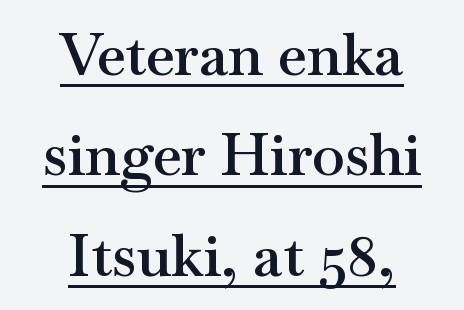
Is this a fixed-width face? No — the glyphs have proportional, varying widths. Is there any slant? The stems are plumb. Honestly, the letter spacing is just normal — you wouldn't notice it. Are there feet on the stems? There are — it's a serif. Caption: multi-line text, centered on the measure. Underline: present.
